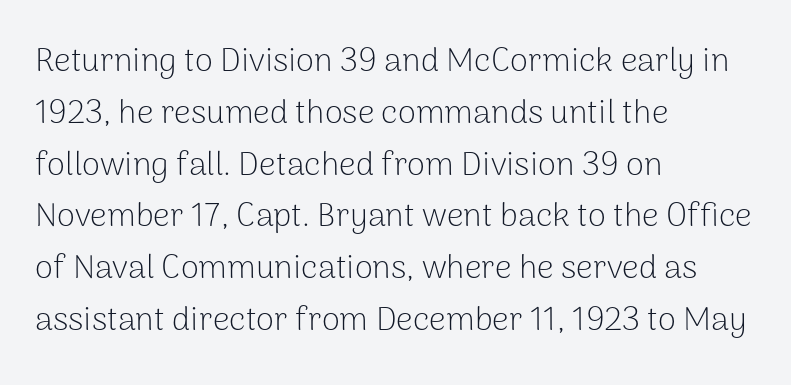
Spacing between characters is what you'd get straight out of the box. Looks like regular typesetting: each glyph gets only the width it needs. Is there any slant? The stems are plumb. Serif or sans? Sans — the stroke terminals are bare. This is not heavy type; no bold has been used. Reading down the column, the eye jumps a familiar distance to each next line.
